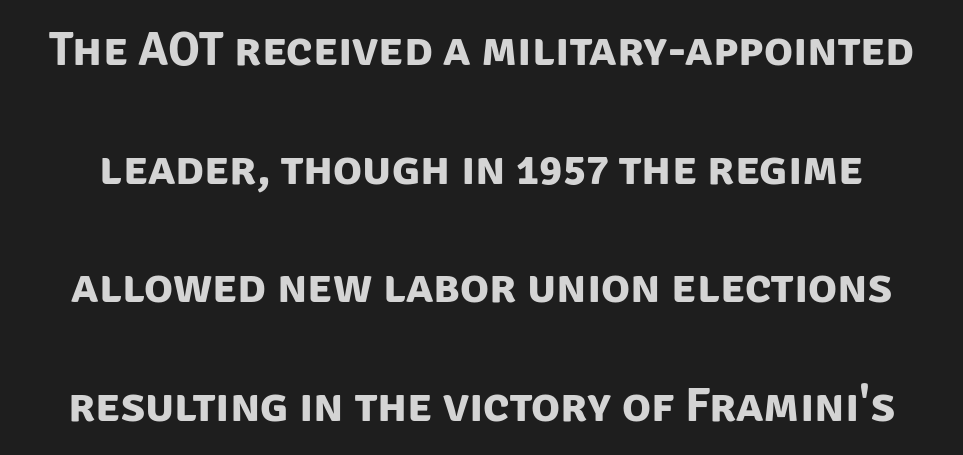
Q: Is the text bold? A: Yes.
Q: Is the typeface a serif or a sans-serif typeface? A: Sans-serif.
Q: Is the text underlined? A: No.
Q: Is the spacing between letters normal or unusually wide? A: Normal.
Q: Is the spacing between lines tight, normal or loose? A: Loose.
Q: Width (condensed, normal, or wide)? A: Normal.
Q: Stroke contrast? A: Low.
Q: x-height? A: Large.
Q: Monospaced? A: No.
